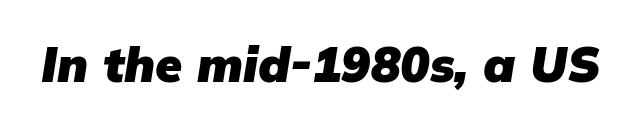
{"serif": "no", "bold": "yes", "weight": "heavy", "width": "normal", "stroke_contrast": "low", "x_height": "medium", "monospaced": "no", "underline": "no", "letter_spacing": "normal", "letter_spacing_em": 0.0, "glyph_px": 49}
